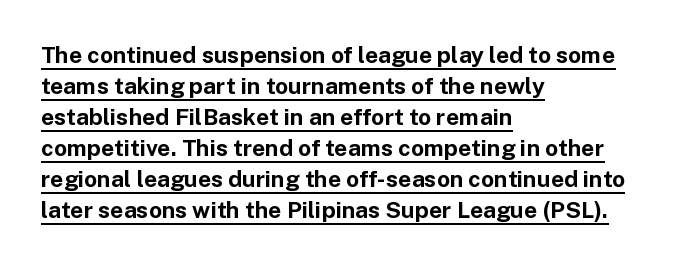
Q: Is the text bold? A: Yes.
Q: Is the text italic (slanted)? A: No, it is upright.
Q: Is the text underlined? A: Yes.
Q: How is the paragraph aligned? A: Left-aligned.
Q: Is the spacing between letters normal or unusually wide? A: Normal.
Q: Is the spacing between lines tight, normal or loose? A: Normal.
